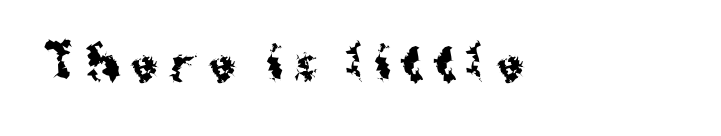
{"serif": "no", "italic": "no", "bold": "yes", "weight": "bold", "width": "normal", "stroke_contrast": "medium", "x_height": "medium", "monospaced": "no", "underline": "no", "letter_spacing": "wide", "letter_spacing_em": 0.28, "glyph_px": 44}
